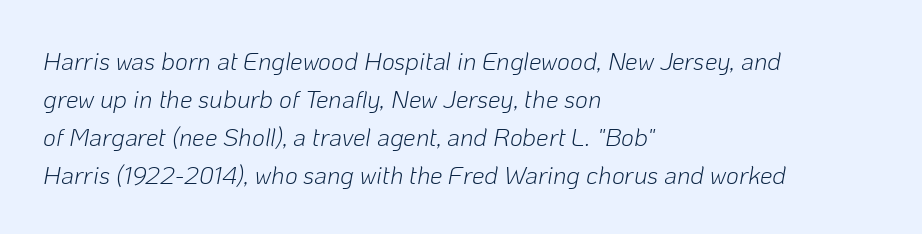
{"italic": "yes", "lean": "right", "slant_degrees": 10, "bold": "no", "underline": "no", "align": "left", "line_spacing": "normal", "line_spacing_ratio": 1.52, "letter_spacing": "normal", "letter_spacing_em": 0.0, "glyph_px": 25}
